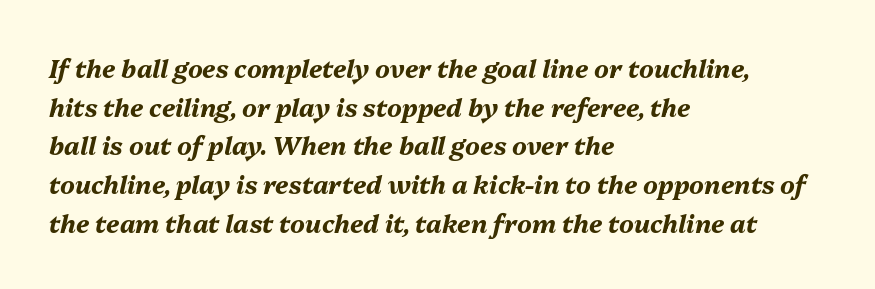
The image shows 25 px bold type, italic (leaning right); set left-aligned, normal line spacing (1.55x), normal letter spacing, not underlined.
